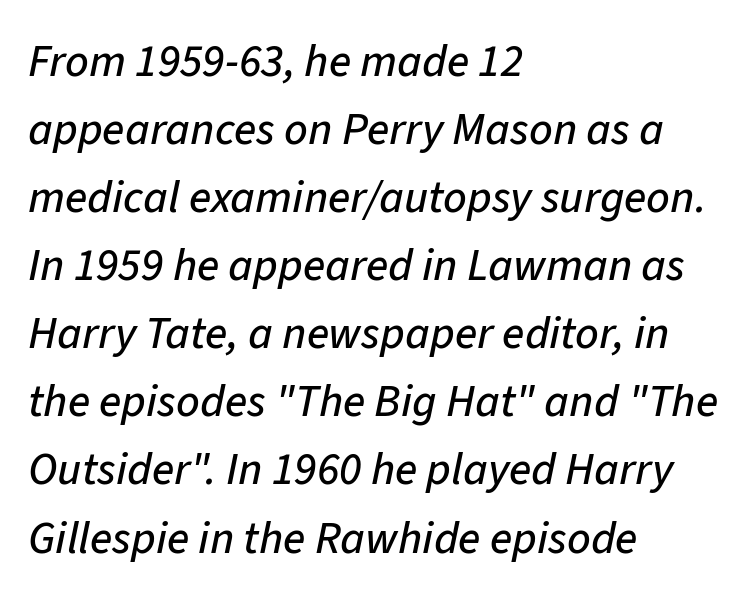
{"italic": "yes", "lean": "right", "slant_degrees": 11, "width": "normal", "stroke_contrast": "low", "x_height": "medium", "monospaced": "no", "underline": "no", "align": "left", "line_spacing": "normal", "line_spacing_ratio": 1.48, "letter_spacing": "normal", "letter_spacing_em": 0.0, "glyph_px": 46}
